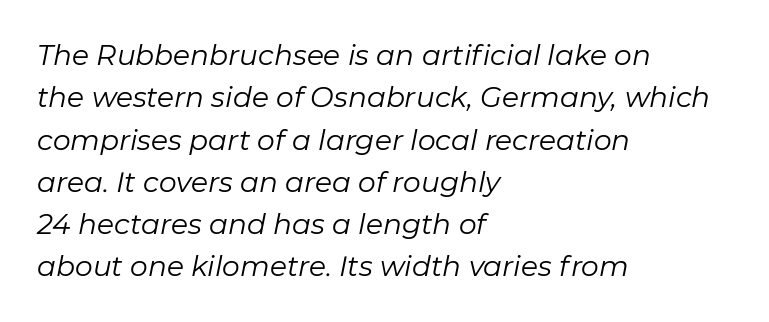
The image shows 28 px regular-weight type, italic (leaning right); set left-aligned, normal line spacing (1.51x), normal letter spacing, not underlined; low stroke contrast and a medium x-height.
